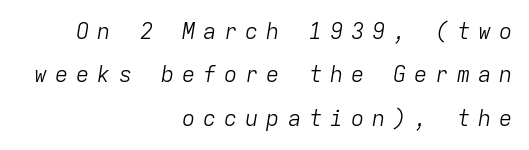
Q: Is the text bold? A: No.
Q: Is the text italic (slanted)? A: Yes, it leans right by about 9 degrees.
Q: Is the text underlined? A: No.
Q: How is the paragraph aligned? A: Right-aligned.
Q: Is the spacing between letters normal or unusually wide? A: Unusually wide.
Q: Is the spacing between lines tight, normal or loose? A: Loose.
